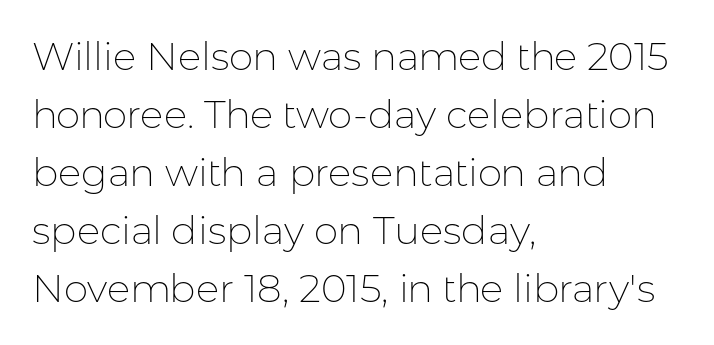
Q: Is the text bold? A: No.
Q: Is the text italic (slanted)? A: No, it is upright.
Q: Is the typeface a serif or a sans-serif typeface? A: Sans-serif.
Q: Is the text underlined? A: No.
Q: How is the paragraph aligned? A: Left-aligned.
Q: Is the spacing between letters normal or unusually wide? A: Normal.
Q: Is the spacing between lines tight, normal or loose? A: Normal.
Q: Width (condensed, normal, or wide)? A: Normal.
Q: Stroke contrast? A: Low.
Q: x-height? A: Medium.
Q: Monospaced? A: No.
